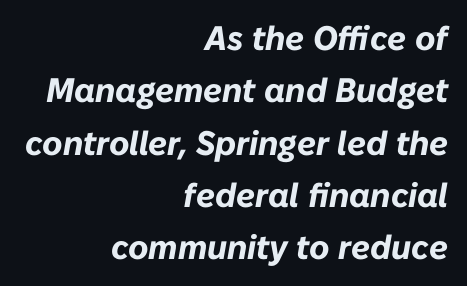
The image shows 34 px bold type, italic (leaning right); set right-aligned, normal line spacing (1.54x), normal letter spacing, not underlined; low stroke contrast and a medium x-height.
